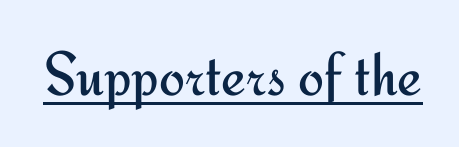
The words here are underlined. Between one letter and the next there's only the usual sliver of space. The passage shown is typed in a proportional face where columns would drift. The typesetting does not lean heavy: it is not bold. Is this a sans? Yes — the strokes have no serifs. If you drew a line through each stem, it would be perfectly vertical.
